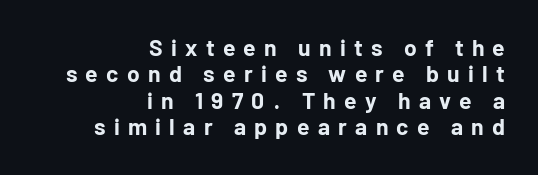
Q: Is the text bold? A: Yes.
Q: Is the text italic (slanted)? A: No, it is upright.
Q: Is the text underlined? A: No.
Q: How is the paragraph aligned? A: Right-aligned.
Q: Is the spacing between letters normal or unusually wide? A: Unusually wide.
Q: Is the spacing between lines tight, normal or loose? A: Tight.
